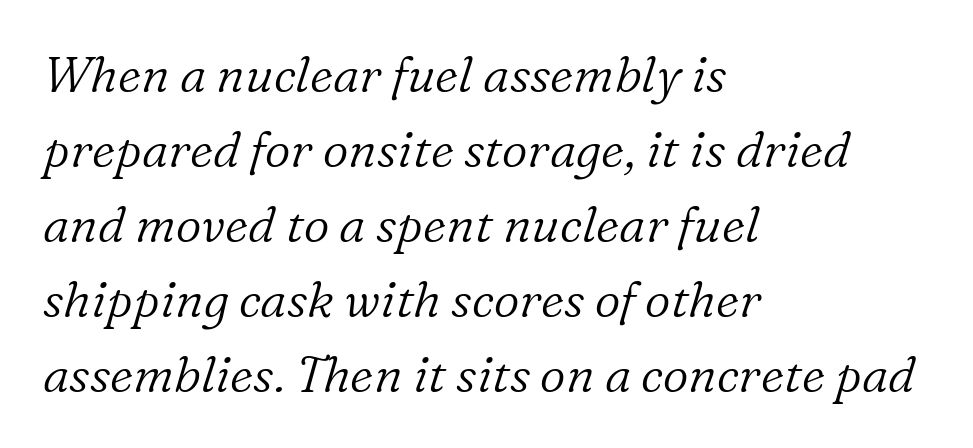
{"serif": "yes", "italic": "yes", "lean": "right", "slant_degrees": 16, "bold": "no", "weight": "light", "width": "normal", "stroke_contrast": "low", "x_height": "medium", "monospaced": "no", "underline": "no", "align": "left", "line_spacing": "normal", "line_spacing_ratio": 1.5, "letter_spacing": "normal", "letter_spacing_em": 0.0, "glyph_px": 50}
